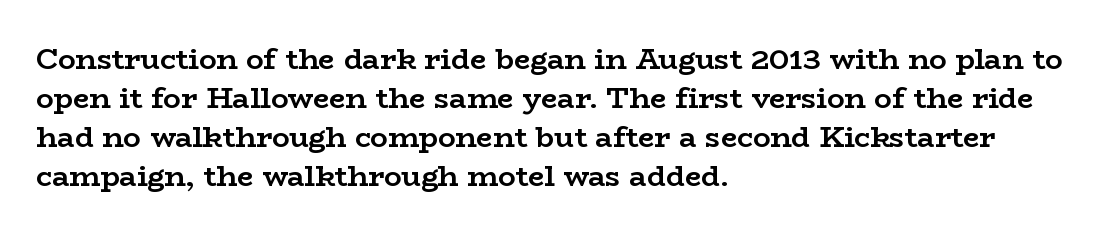
The words here are not underlined. A dark, heavy texture on the line: the type is bold. Each new line begins a customary step beneath the previous one. This rendering leaves character spacing at its baseline value. Serif or sans? Serif — the stroke terminals have little feet. Typeset ragged right — the left edge is the straight one.
